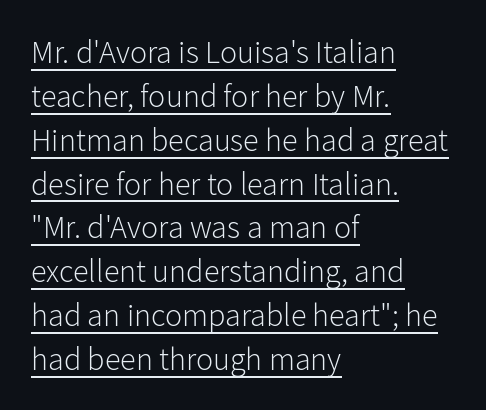
A typesetter would mark this as roman, not italic. Summary of vertical rhythm: regular, with standard interline spacing. Notice how the passage keeps a crisp vertical edge on the left only. Varying glyph widths throughout — classic text-font behaviour. The font is comparable to plain body text, perhaps lighter. This rendering employs a face without finishing strokes, i.e., a sans-serif.
